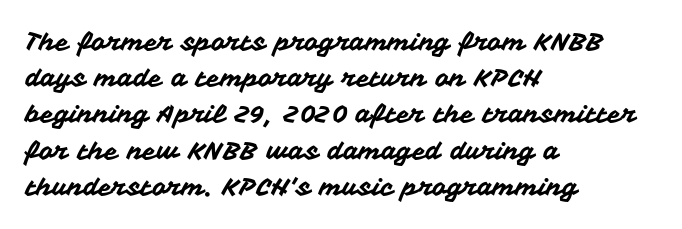
This sample keeps an unexceptional amount of space between lines. Characters follow at the spacing the type designer built in. Leftover space on each line is placed entirely after the last word. Nobody drew a line under any word here.
